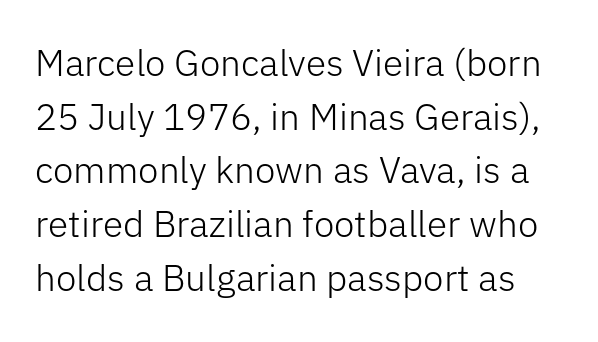
Leading matches the norm, producing a regular column. Tracking value appears to be zero — textbook default spacing. No feet cap the strokes, marking this as sans-serif type. No chunkiness to these letters — they're not bold. Character widths vary here, with narrow letters taking less room than wide ones.
